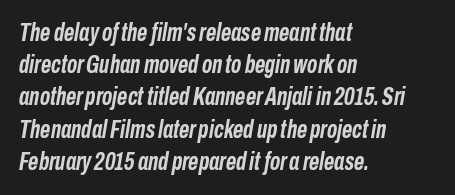
The image shows 25 px bold type, italic (leaning right); set left-aligned, normal line spacing (1.29x), normal letter spacing, not underlined.
